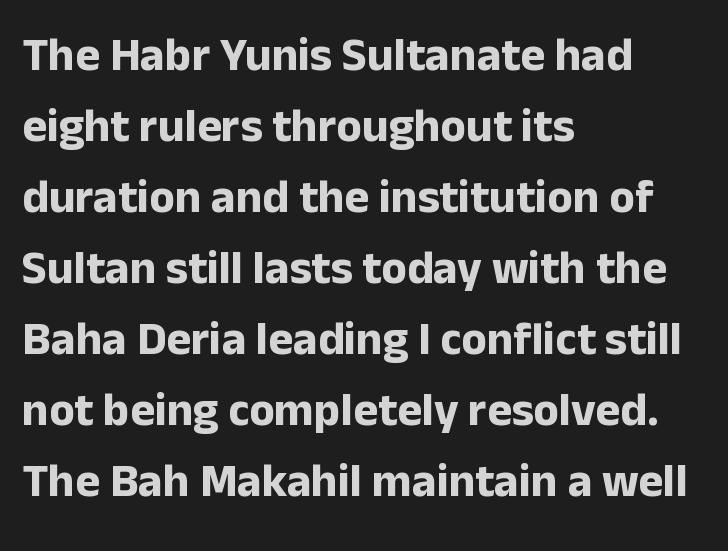
The image shows 47 px bold sans-serif type, upright; set left-aligned, normal line spacing (1.51x), normal letter spacing, not underlined; low stroke contrast and a medium x-height.
